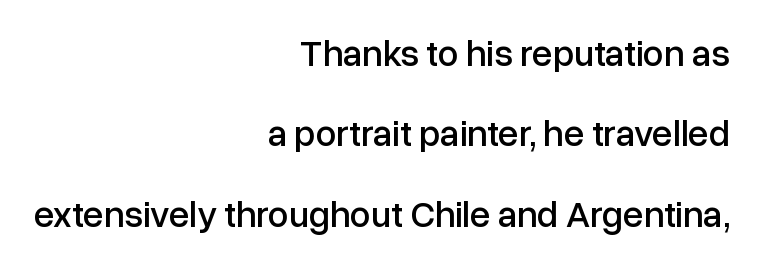
{"serif": "no", "italic": "no", "width": "normal", "stroke_contrast": "low", "x_height": "medium", "monospaced": "no", "underline": "no", "align": "right", "line_spacing": "loose", "line_spacing_ratio": 2.17, "letter_spacing": "normal", "letter_spacing_em": 0.0, "glyph_px": 37}
